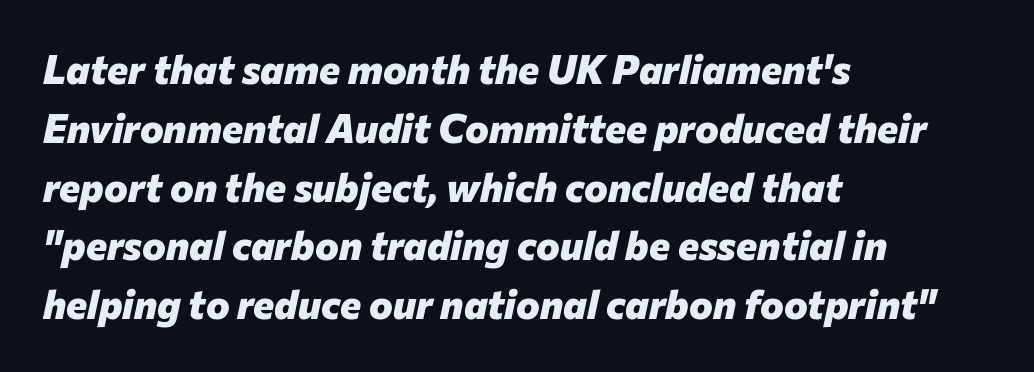
The image shows 40 px heavy type, italic (leaning right); set left-aligned, normal line spacing (1.47x), normal letter spacing, not underlined; low stroke contrast and a medium x-height.
